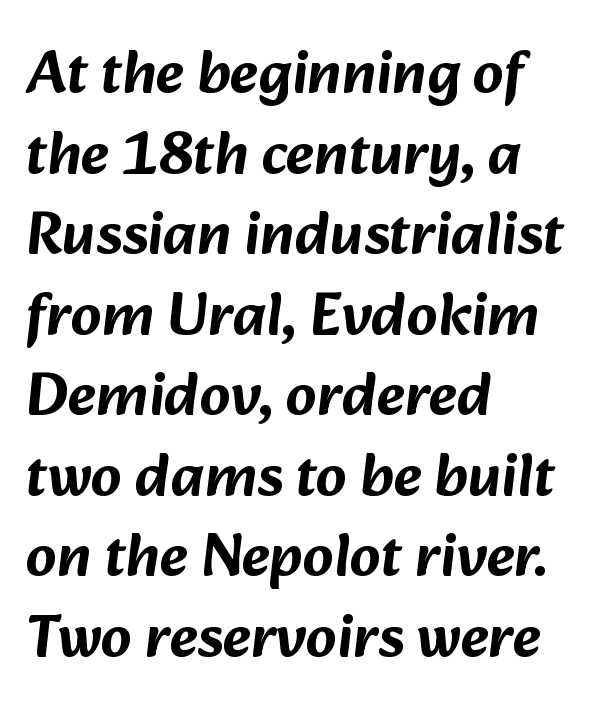
Q: Is the typeface a serif or a sans-serif typeface? A: Sans-serif.
Q: Is the text underlined? A: No.
Q: How is the paragraph aligned? A: Left-aligned.
Q: Is the spacing between letters normal or unusually wide? A: Normal.
Q: Is the spacing between lines tight, normal or loose? A: Normal.
Q: Width (condensed, normal, or wide)? A: Normal.
Q: Stroke contrast? A: Low.
Q: x-height? A: Medium.
Q: Monospaced? A: No.
